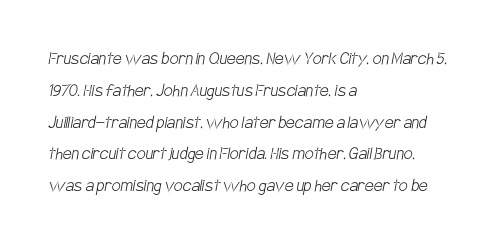
{"bold": "no", "underline": "no", "align": "left", "line_spacing": "normal", "line_spacing_ratio": 1.59, "letter_spacing": "normal", "letter_spacing_em": 0.0, "glyph_px": 20}
